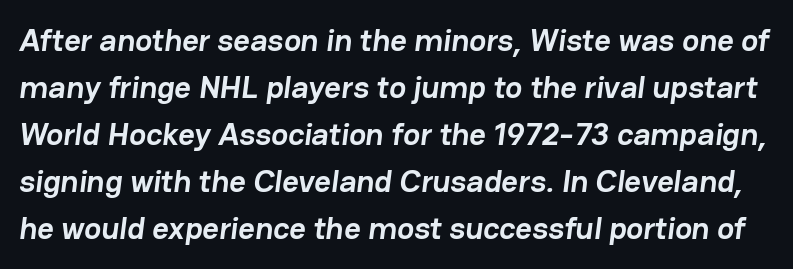
The image shows 32 px semibold sans-serif type; set normal line spacing (1.47x), normal letter spacing, not underlined; low stroke contrast and a medium x-height.
